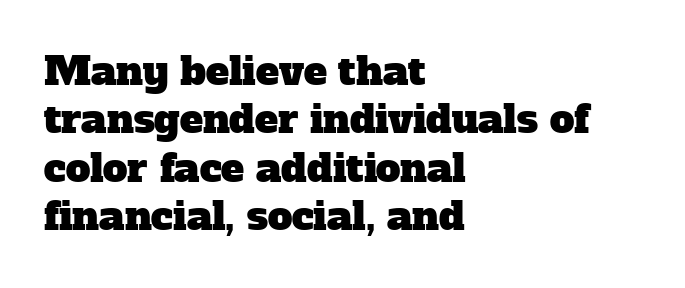
The image shows 39 px serif type; set left-aligned, line spacing 1.24x, normal letter spacing, not underlined; low stroke contrast and a medium x-height.
